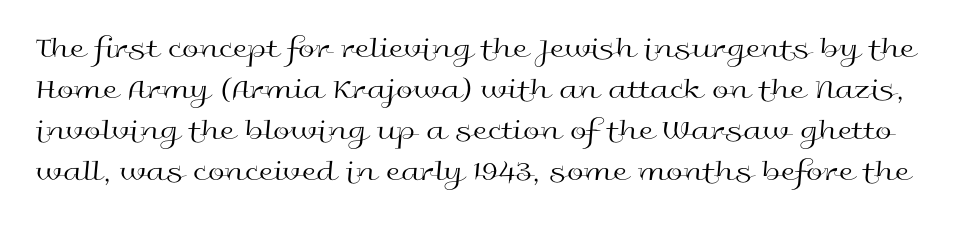
The image shows 30 px regular-weight, wide sans-serif type, upright; set normal line spacing (1.37x), normal letter spacing, not underlined; a medium x-height.
